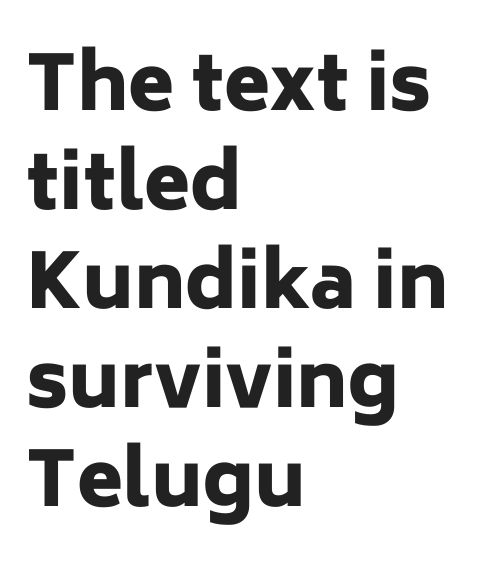
{"serif": "no", "italic": "no", "bold": "yes", "weight": "heavy", "width": "normal", "stroke_contrast": "low", "x_height": "medium", "monospaced": "no", "underline": "no", "align": "left", "line_spacing": "normal", "line_spacing_ratio": 1.32, "letter_spacing": "normal", "letter_spacing_em": 0.0, "glyph_px": 75}
